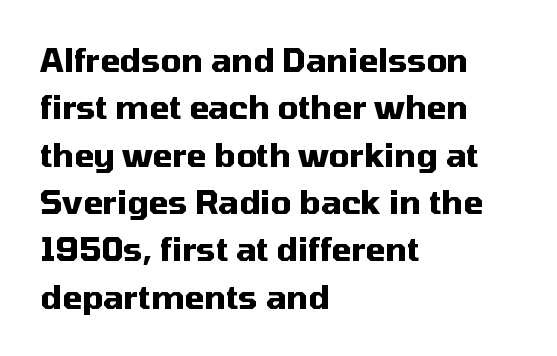
The image shows 32 px heavy sans-serif type, upright; set left-aligned, normal line spacing (1.48x), normal letter spacing, not underlined; medium stroke contrast and a medium x-height.
